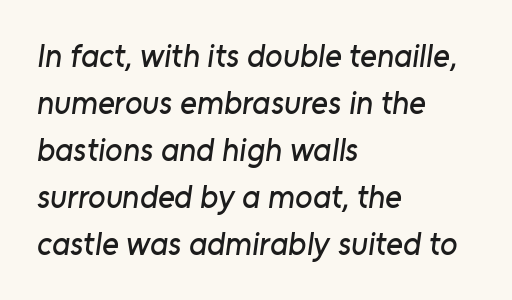
The letters advance in unequal steps, a hallmark of proportional type. Does the leading feel generous? No, just average. You could call the tracking neutral — neither tight nor loose. This sample is left-justified, so line endings fall wherever the words run out. The glyphs are unaccompanied by any horizontal stroke below them.
